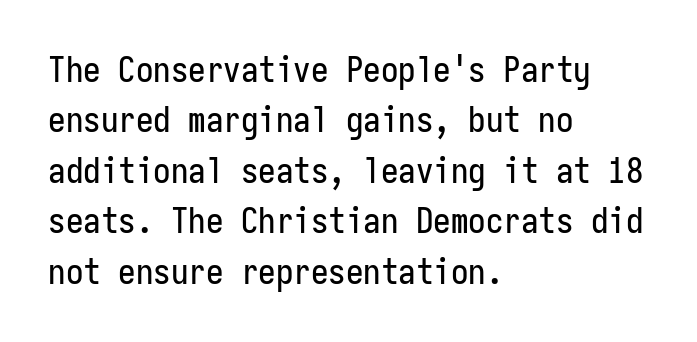
A clean baseline with only descenders dipping below it. Horizontal bands of white between lines are of average thickness. The rendering anchors every line to the left-hand side. Look at the bottom of the vertical strokes: they stop flat, with no serifs. The letters sit at their default tracking, neither squeezed nor spread.
